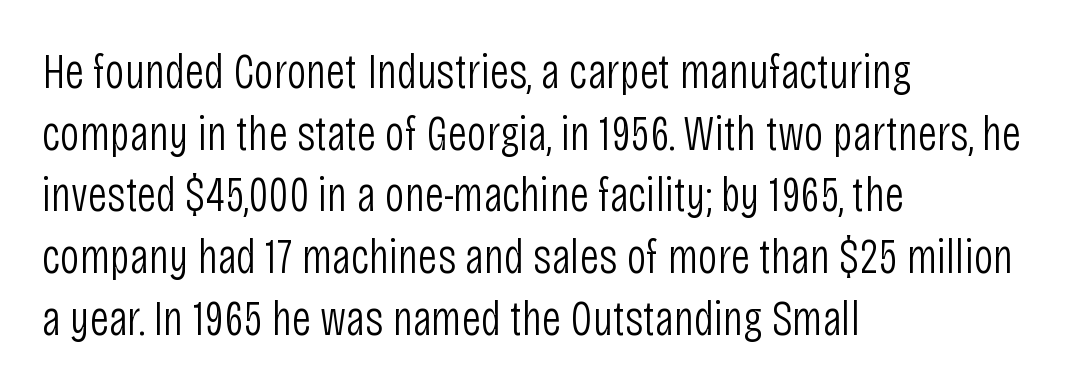
The image shows 49 px light, condensed sans-serif type, upright; set left-aligned, normal line spacing (1.26x), normal letter spacing, not underlined; low stroke contrast and a large x-height.
